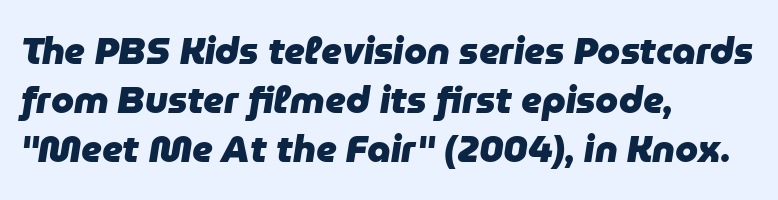
Nobody drew a line under any word here. The lines sit at an ordinary, default distance from one another. Short note: letters normally spaced. These lines stack with their left ends in a neat column. Pretty heavy lettering here — definitely bold. Do the characters align in a grid? No, the font is proportional.
